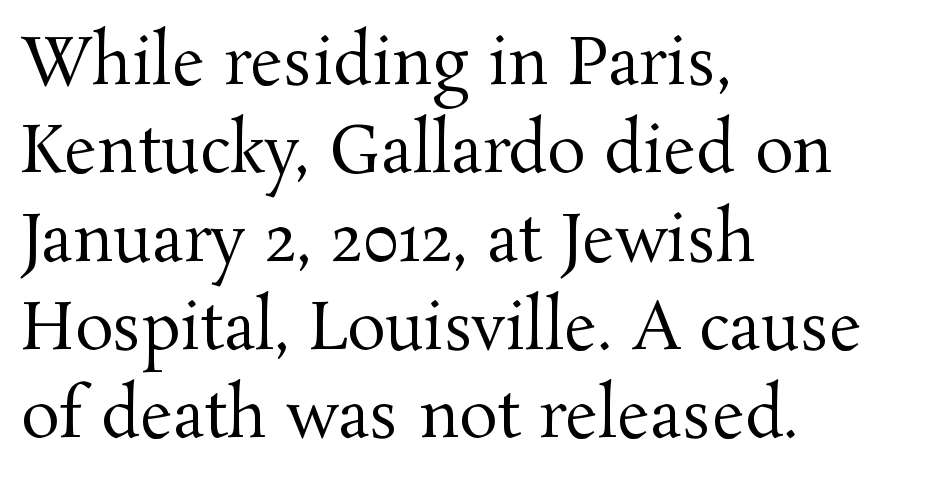
No italicization has been applied; the sample stays upright. This sample uses plain, unmodified letter spacing. Is this a fixed-width face? No — the glyphs have proportional, varying widths. Line starts are locked; line ends wander.
